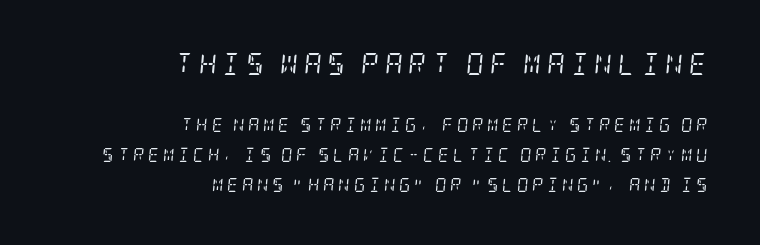
The image shows 22 px text type, italic (leaning right); set right-aligned, loose line spacing (2.14x), unusually wide letter spacing (+0.26 em), not underlined; the first (top) block is 1.57x larger.
